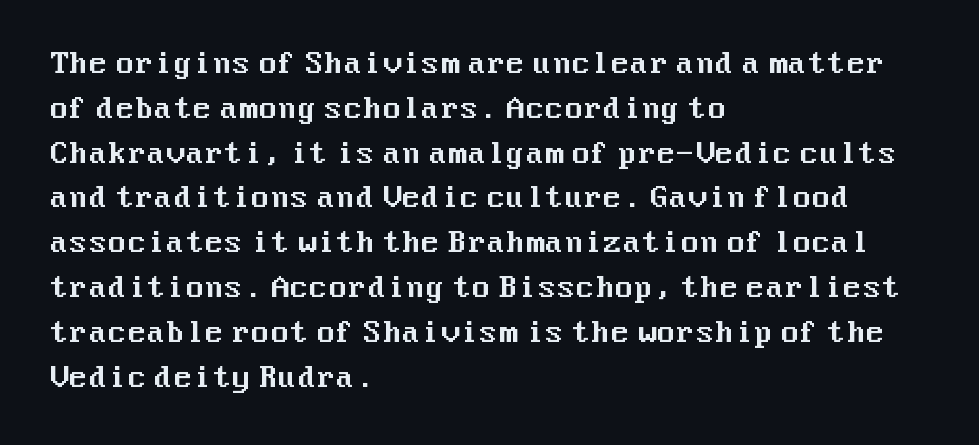
{"serif": "no", "italic": "no", "width": "normal", "stroke_contrast": "medium", "x_height": "medium", "underline": "no", "align": "left", "line_spacing": "normal", "line_spacing_ratio": 1.6, "letter_spacing": "normal", "letter_spacing_em": 0.0, "glyph_px": 28}
